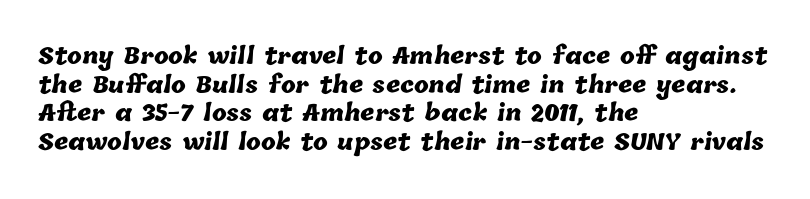
Rule under the text: the space is simply empty. Compared with typical paragraphs, the rows here are spaced about the same. Typographic density is high because the face is bold. This sample is left-justified, so line endings fall wherever the words run out.
